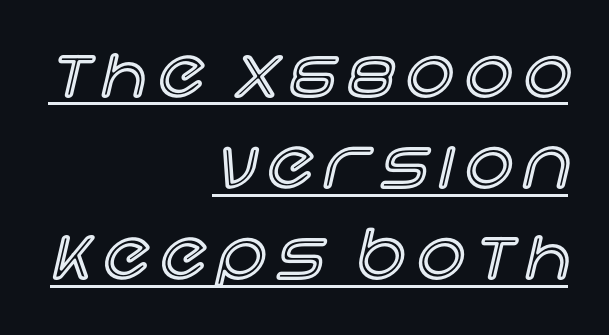
{"width": "normal", "x_height": "large", "monospaced": "no", "underline": "yes", "align": "right", "line_spacing": "normal", "line_spacing_ratio": 1.36, "glyph_px": 67}
